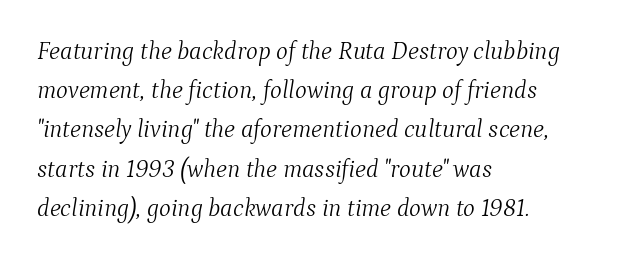
{"italic": "yes", "lean": "right", "slant_degrees": 9, "bold": "no", "underline": "no", "align": "left", "line_spacing": "normal", "line_spacing_ratio": 1.57, "letter_spacing": "normal", "letter_spacing_em": 0.0, "glyph_px": 25}
